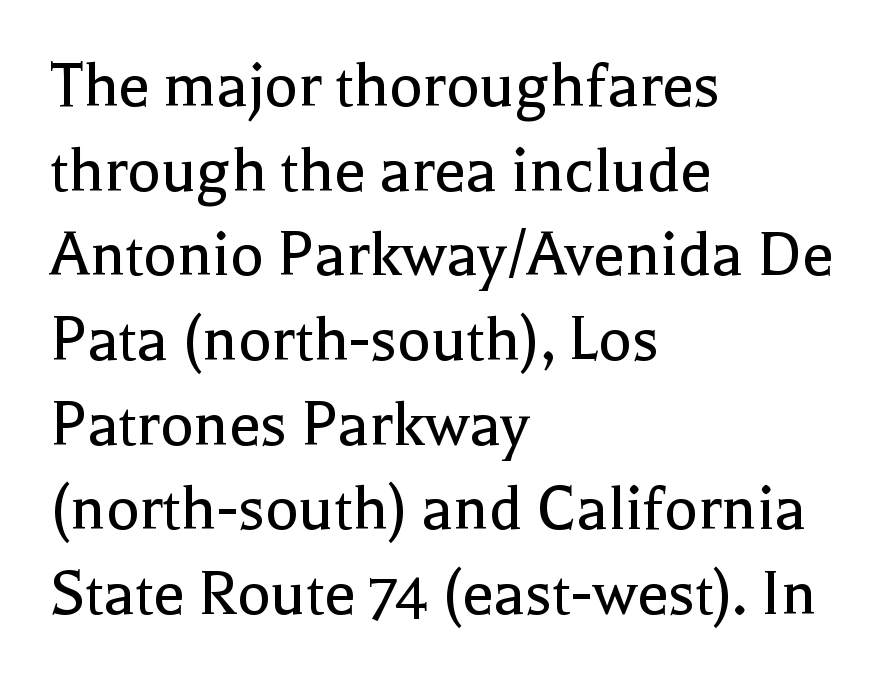
The image shows 70 px regular-weight serif type, upright; set left-aligned, line spacing 1.21x, normal letter spacing, not underlined; a medium x-height.
